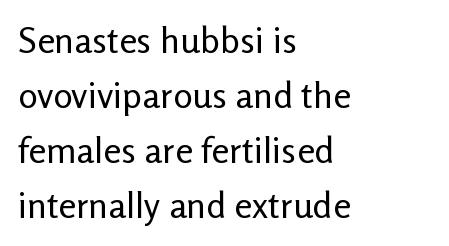
Q: Is the text bold? A: No.
Q: Is the text italic (slanted)? A: No, it is upright.
Q: Is the typeface a serif or a sans-serif typeface? A: Sans-serif.
Q: Is the text underlined? A: No.
Q: How is the paragraph aligned? A: Left-aligned.
Q: Is the spacing between letters normal or unusually wide? A: Normal.
Q: Is the spacing between lines tight, normal or loose? A: Normal.
Q: Width (condensed, normal, or wide)? A: Normal.
Q: Stroke contrast? A: Low.
Q: x-height? A: Medium.
Q: Monospaced? A: No.
